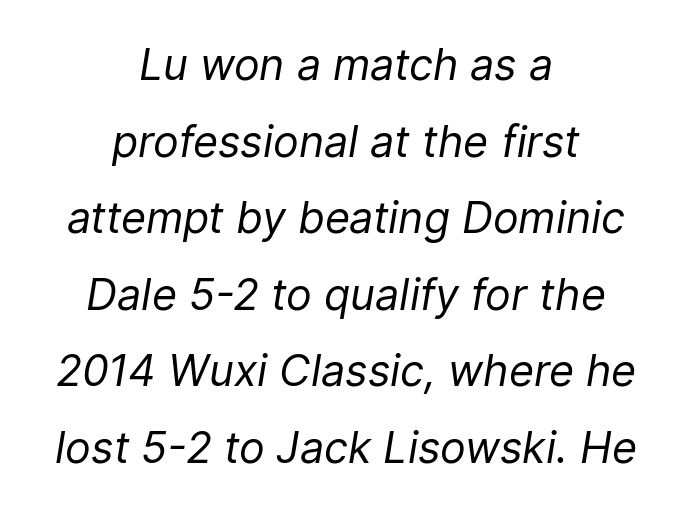
Q: Is the text bold? A: No.
Q: Is the text italic (slanted)? A: Yes, it leans right by about 9 degrees.
Q: Is the text underlined? A: No.
Q: How is the paragraph aligned? A: Centered.
Q: Is the spacing between letters normal or unusually wide? A: Normal.
Q: Width (condensed, normal, or wide)? A: Normal.
Q: Stroke contrast? A: Low.
Q: x-height? A: Medium.
Q: Monospaced? A: No.
